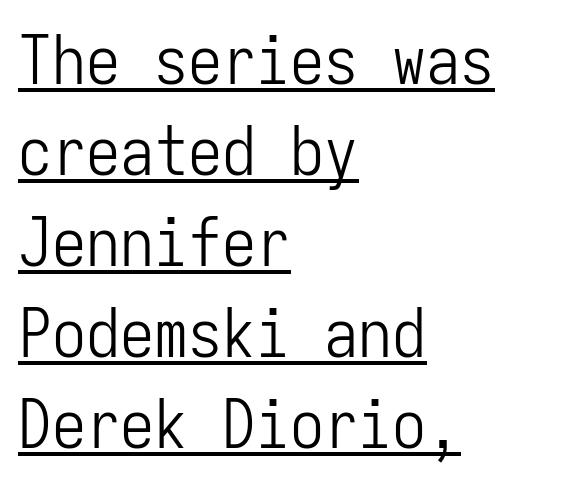
{"serif": "no", "italic": "no", "bold": "no", "weight": "light", "width": "condensed", "stroke_contrast": "low", "x_height": "medium", "monospaced": "yes", "underline": "yes", "align": "left", "line_spacing": "normal", "line_spacing_ratio": 1.34, "letter_spacing": "normal", "letter_spacing_em": 0.0, "glyph_px": 68}
